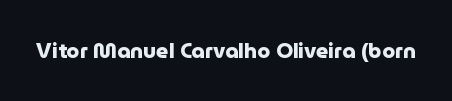
The image shows 21 px bold type, upright; set normal letter spacing, not underlined.
